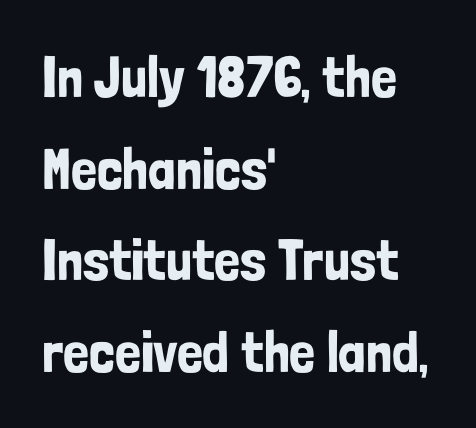
The image shows 58 px condensed sans-serif type, upright; set left-aligned, normal line spacing (1.58x), normal letter spacing, not underlined; low stroke contrast and a medium x-height.
